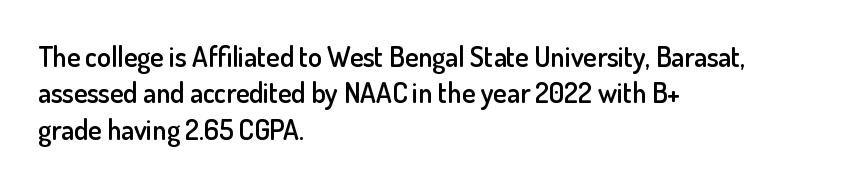
{"serif": "no", "italic": "no", "bold": "semi", "weight": "semibold", "width": "normal", "stroke_contrast": "low", "x_height": "small", "monospaced": "no", "underline": "no", "align": "left", "line_spacing": "normal", "line_spacing_ratio": 1.3, "letter_spacing": "normal", "letter_spacing_em": 0.0, "glyph_px": 28}
